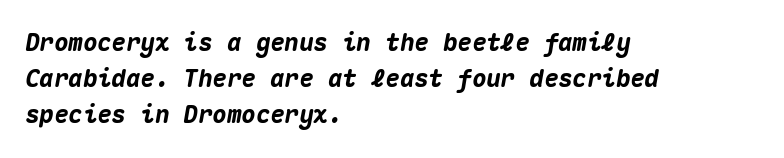
Q: Is the text bold? A: Yes.
Q: Is the text italic (slanted)? A: Yes, it leans right by about 10 degrees.
Q: Is the text underlined? A: No.
Q: How is the paragraph aligned? A: Left-aligned.
Q: Is the spacing between letters normal or unusually wide? A: Normal.
Q: Is the spacing between lines tight, normal or loose? A: Normal.
